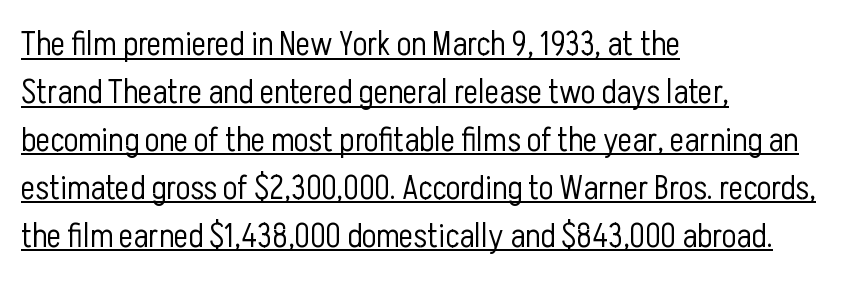
Q: Is the text bold? A: No.
Q: Is the text italic (slanted)? A: No, it is upright.
Q: Is the typeface a serif or a sans-serif typeface? A: Sans-serif.
Q: Is the text underlined? A: Yes.
Q: How is the paragraph aligned? A: Left-aligned.
Q: Is the spacing between letters normal or unusually wide? A: Normal.
Q: Is the spacing between lines tight, normal or loose? A: Normal.
Q: Width (condensed, normal, or wide)? A: Condensed.
Q: Stroke contrast? A: Low.
Q: x-height? A: Medium.
Q: Monospaced? A: No.
